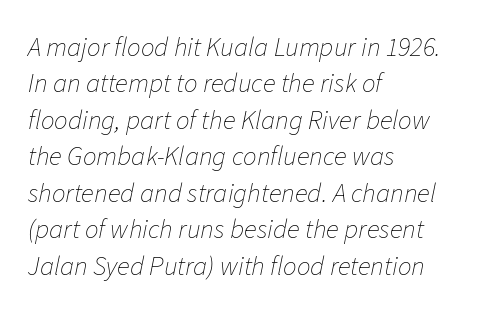
Q: Is the text bold? A: No.
Q: Is the text italic (slanted)? A: Yes, it leans right by about 11 degrees.
Q: Is the text underlined? A: No.
Q: How is the paragraph aligned? A: Left-aligned.
Q: Is the spacing between letters normal or unusually wide? A: Normal.
Q: Is the spacing between lines tight, normal or loose? A: Normal.
